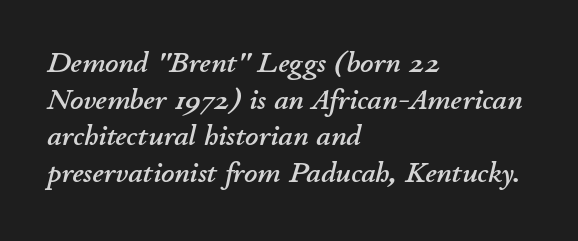
Q: Is the text italic (slanted)? A: Yes, it leans right by about 11 degrees.
Q: Is the text underlined? A: No.
Q: How is the paragraph aligned? A: Left-aligned.
Q: Is the spacing between letters normal or unusually wide? A: Normal.
Q: Is the spacing between lines tight, normal or loose? A: Normal.
Q: Width (condensed, normal, or wide)? A: Normal.
Q: Stroke contrast? A: Low.
Q: x-height? A: Small.
Q: Monospaced? A: No.
